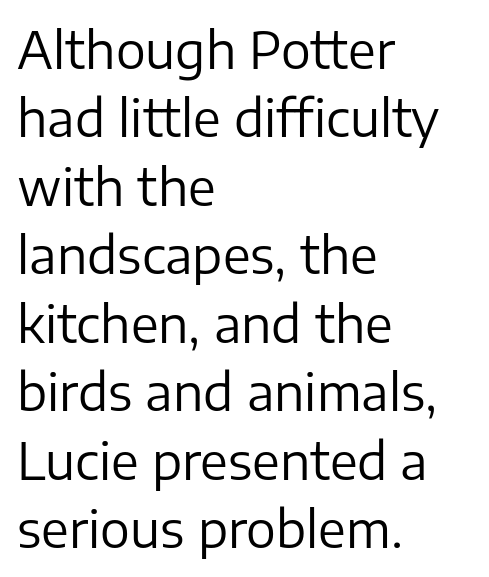
{"serif": "no", "italic": "no", "bold": "no", "weight": "regular", "width": "normal", "stroke_contrast": "low", "x_height": "medium", "monospaced": "no", "underline": "no", "align": "left", "line_spacing": "normal", "line_spacing_ratio": 1.37, "letter_spacing": "normal", "letter_spacing_em": 0.0, "glyph_px": 50}
